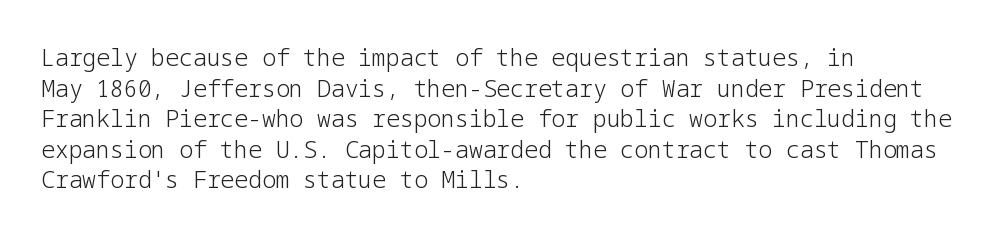
{"italic": "no", "bold": "no", "underline": "no", "align": "left", "line_spacing": "normal", "line_spacing_ratio": 1.33, "letter_spacing": "normal", "letter_spacing_em": 0.0, "glyph_px": 23}
